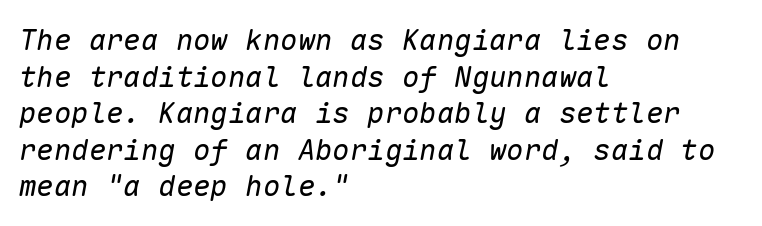
The string is rendered with underlining switched off. There's an unmistakable incline to the writing here. Is the block centered? No — it sits flush against the left margin. Nothing unusual about the tracking: characters are spaced as the font intends. The letters march in equal steps, a hallmark of fixed-pitch type.
